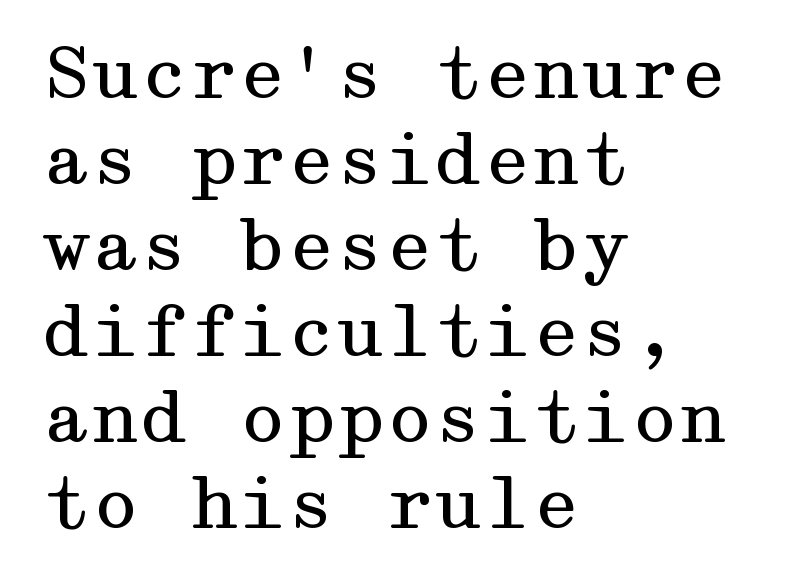
{"serif": "yes", "italic": "no", "bold": "no", "weight": "regular", "width": "wide", "stroke_contrast": "medium", "x_height": "medium", "underline": "no", "align": "left", "line_spacing_ratio": 1.23, "letter_spacing": "normal", "letter_spacing_em": 0.0, "glyph_px": 70}
